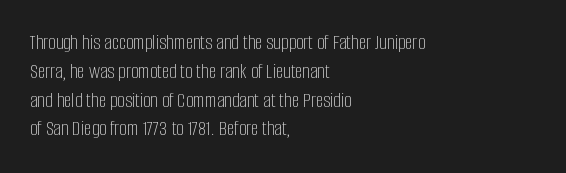
Each new line begins a customary step beneath the previous one. Stems here are at most as thick as an everyday book face. Words appear dense and cohesive because spacing is normal. Descenders hang freely into open space. The axis of the letterforms is exactly vertical.
